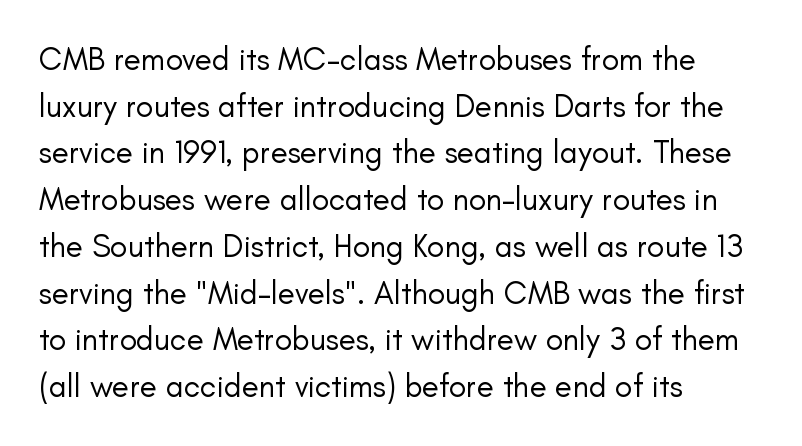
Q: Is the text bold? A: No.
Q: Is the text italic (slanted)? A: No, it is upright.
Q: Is the typeface a serif or a sans-serif typeface? A: Sans-serif.
Q: Is the text underlined? A: No.
Q: How is the paragraph aligned? A: Left-aligned.
Q: Is the spacing between letters normal or unusually wide? A: Normal.
Q: Is the spacing between lines tight, normal or loose? A: Normal.
Q: Width (condensed, normal, or wide)? A: Normal.
Q: Stroke contrast? A: Low.
Q: x-height? A: Small.
Q: Monospaced? A: No.
